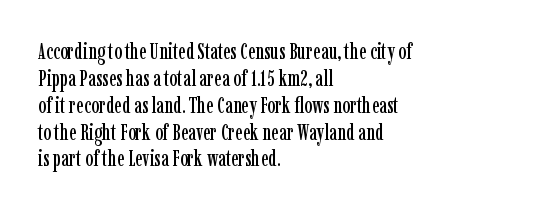
The image shows 22 px text type, upright; set left-aligned, line spacing 1.22x, normal letter spacing, not underlined.
